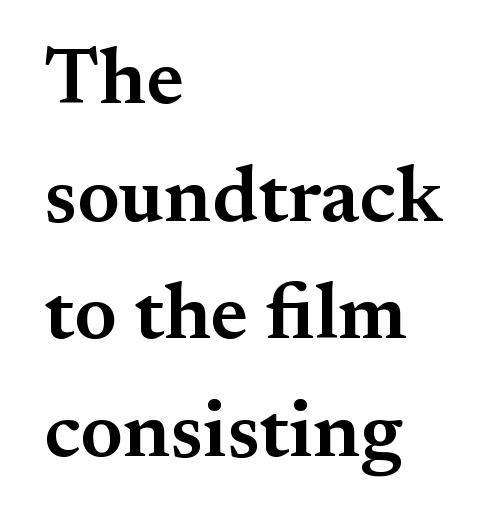
The image shows 79 px semibold serif type, upright; set left-aligned, normal line spacing (1.49x), normal letter spacing, not underlined; medium stroke contrast and a small x-height.
